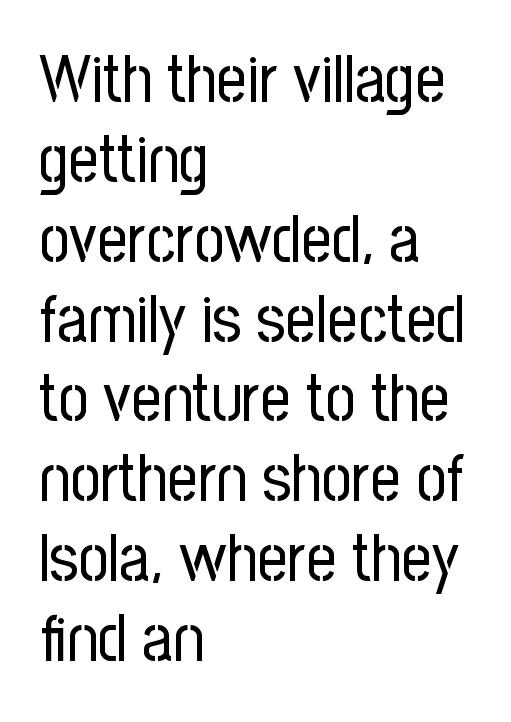
{"serif": "no", "italic": "no", "bold": "no", "weight": "regular", "width": "condensed", "stroke_contrast": "low", "x_height": "medium", "monospaced": "no", "underline": "no", "align": "left", "line_spacing_ratio": 1.21, "letter_spacing": "normal", "letter_spacing_em": 0.0, "glyph_px": 66}
